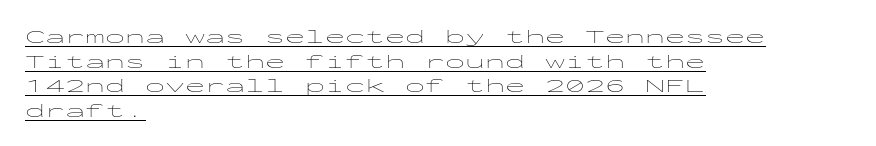
The image shows 20 px text type, upright; set left-aligned, line spacing 1.23x, normal letter spacing, underlined.
